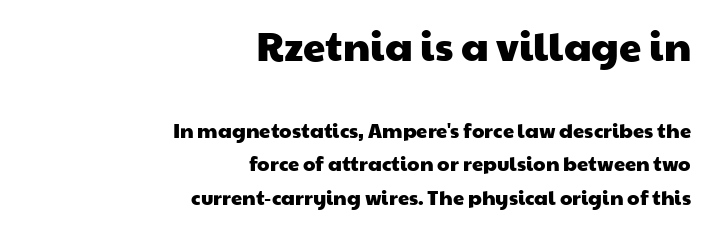
The passage shown is typeset with a sans-serif family. Glyph-to-glyph distance matches everyday printed text. Vertical spacing — default. Is this a fixed-width face? No — the glyphs have proportional, varying widths. Visually the block forms a straight wall on the right and a jagged coastline on the left. Anything drawn beneath the words? Only blank space.
